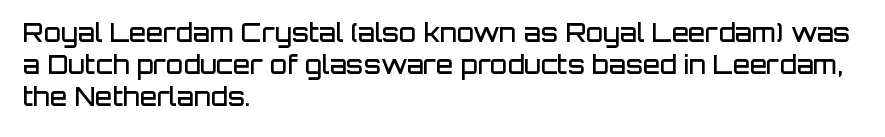
Typesetter's note: demi weight, one step under bold. What's the leading like? Ordinary, nothing unusual. Observe the ordinary spacing: letters are neighbours, not strangers. Anything drawn beneath the words? Only blank space.
